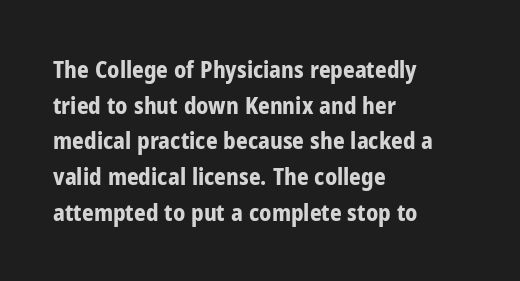
The image shows 23 px bold type, upright; set left-aligned, normal line spacing (1.55x), normal letter spacing, not underlined.
